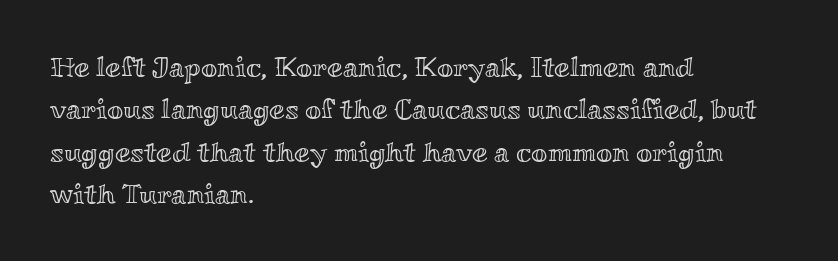
The image shows 28 px wide type, upright; set left-aligned, normal line spacing (1.51x), normal letter spacing, not underlined; a small x-height.
